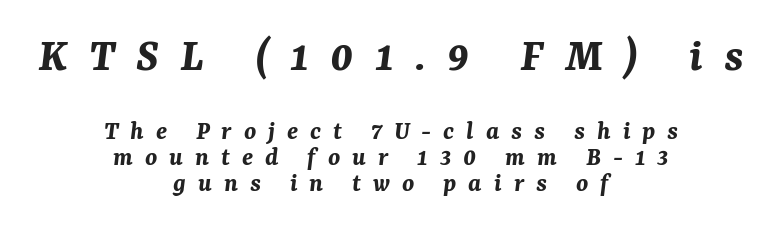
The leading is snug, giving the passage a crowded texture. The area under the type is left untouched. A typesetter would call this proportional, since set widths differ per character. These lines carry a lot of weight — the face is fully bold. These lines have a slow, spaced-out rhythm from letter to letter.
